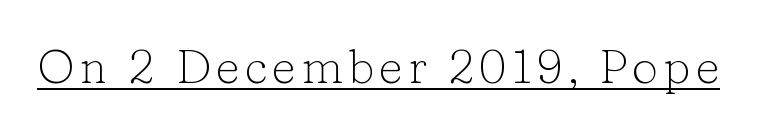
The image shows 47 px light serif type, upright; set underlined; low stroke contrast and a medium x-height.
